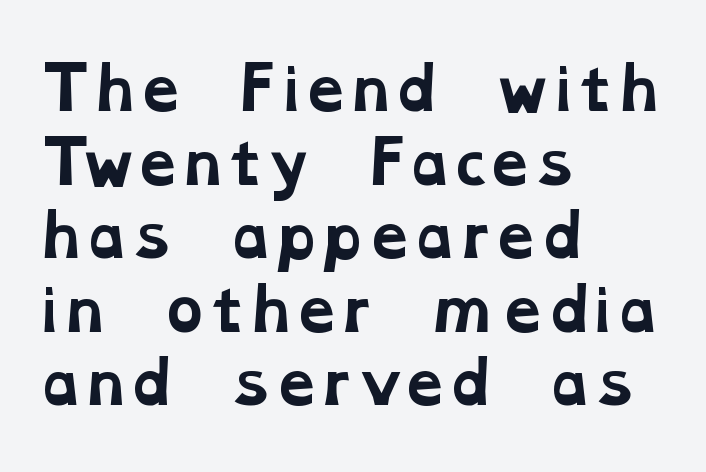
The image shows 57 px bold, wide serif type; set left-aligned, normal line spacing (1.29x), normal letter spacing, not underlined; low stroke contrast and a medium x-height.
